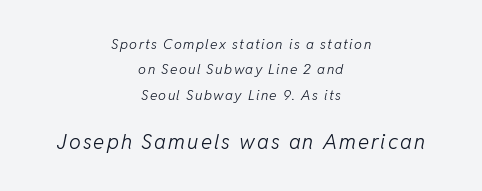
{"italic": "yes", "lean": "right", "slant_degrees": 11, "bold": "no", "underline": "no", "align": "center", "line_spacing_ratio": 1.82, "larger_block": "second", "size_ratio": 1.5, "glyph_px": 21}
